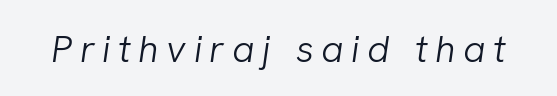
The image shows 38 px light type, italic (leaning right); set unusually wide letter spacing (+0.2 em), not underlined; low stroke contrast and a medium x-height.
